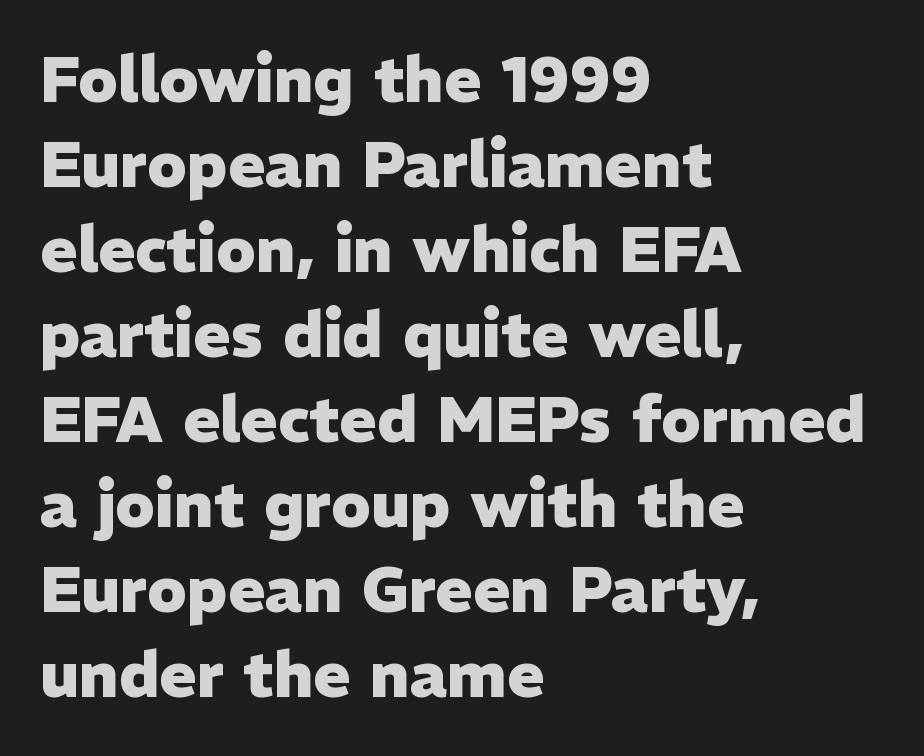
The image shows 63 px heavy sans-serif type, upright; set left-aligned, normal line spacing (1.35x), normal letter spacing, not underlined; low stroke contrast and a medium x-height.
